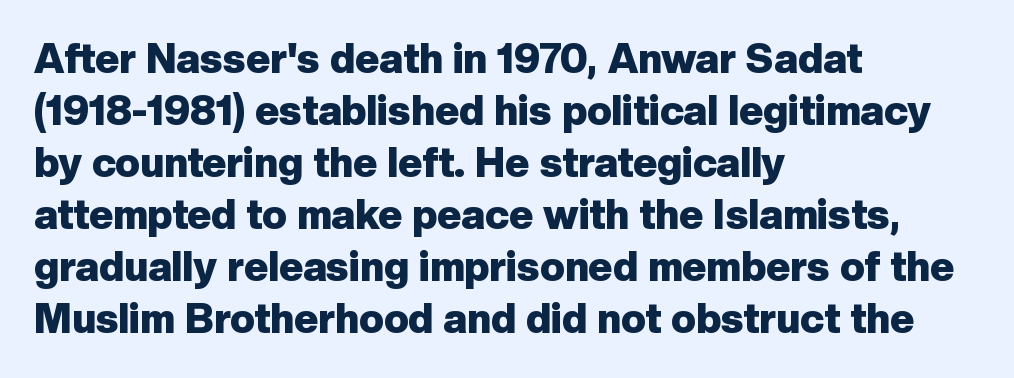
The strokes are fattened all the way to bold. You can tell it's not italic because the verticals are truly vertical. Spacing verdict: proportional, widths tailored to each character. This sample uses plain, unmodified letter spacing. Rule under the text: the space is simply empty. Vertically, the passage feels balanced, rows spaced as you'd expect.
